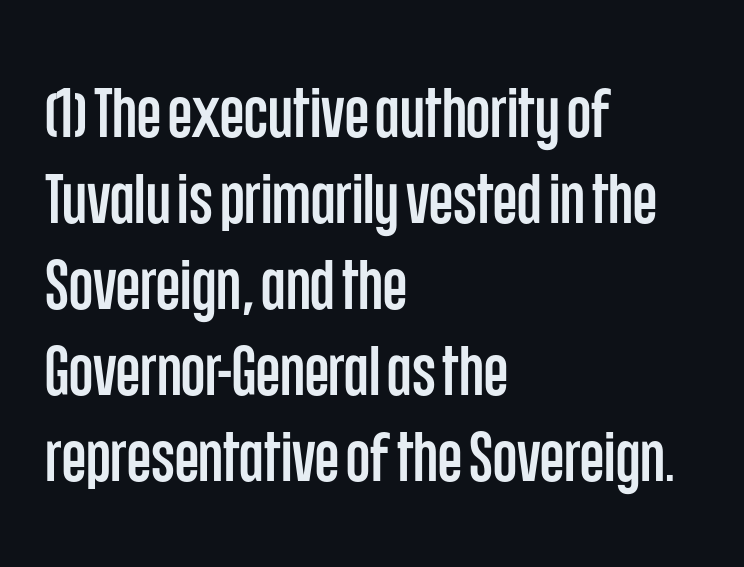
Q: Is the text italic (slanted)? A: No, it is upright.
Q: Is the typeface a serif or a sans-serif typeface? A: Sans-serif.
Q: Is the text underlined? A: No.
Q: How is the paragraph aligned? A: Left-aligned.
Q: Is the spacing between letters normal or unusually wide? A: Normal.
Q: Width (condensed, normal, or wide)? A: Condensed.
Q: Stroke contrast? A: Low.
Q: x-height? A: Large.
Q: Monospaced? A: No.
